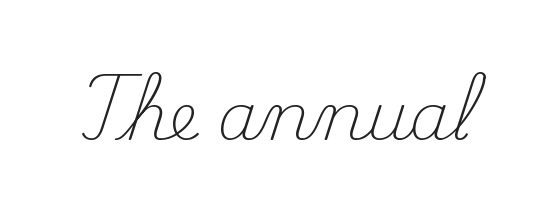
Q: Is the text bold? A: No.
Q: Is the text italic (slanted)? A: Yes.
Q: Is the typeface a serif or a sans-serif typeface? A: Serif.
Q: Is the text underlined? A: No.
Q: Is the spacing between letters normal or unusually wide? A: Normal.
Q: Width (condensed, normal, or wide)? A: Normal.
Q: Stroke contrast? A: Medium.
Q: x-height? A: Small.
Q: Monospaced? A: No.
